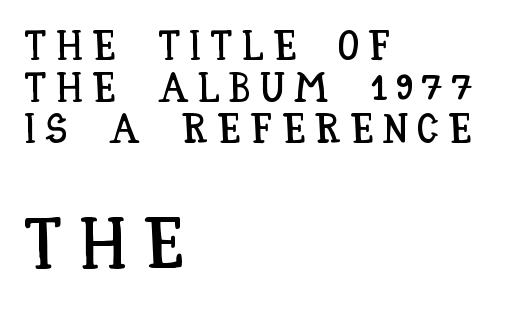
The image shows 73 px condensed type, upright; set left-aligned, tight line spacing (0.99x), unusually wide letter spacing (+0.22 em), not underlined; the second (bottom) block is 1.74x larger; low stroke contrast and a large x-height.
